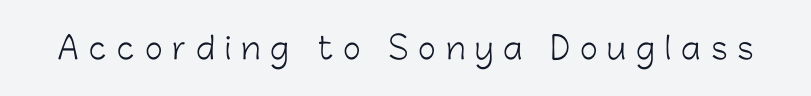
The image shows 30 px light sans-serif type, upright; set unusually wide letter spacing (+0.34 em), not underlined; low stroke contrast and a medium x-height.
